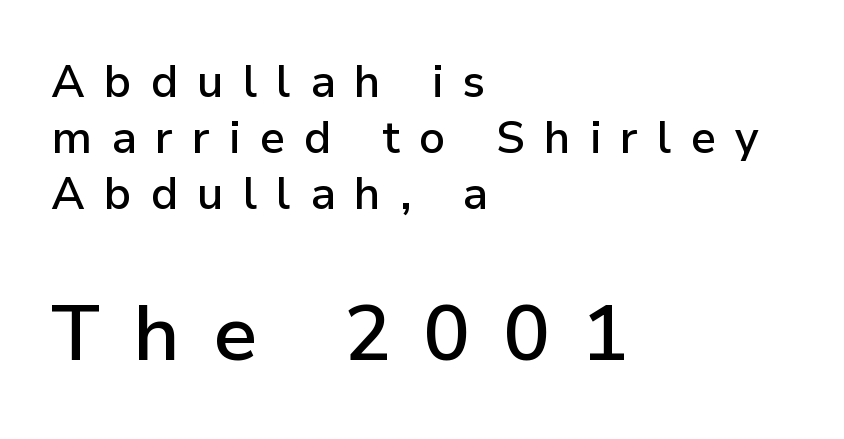
The passage shown is typeset with a sans-serif family. Style check: upright. A classic flush-left, rag-right setting is used for this passage. Glance below the letters and you will spot only blank space.
